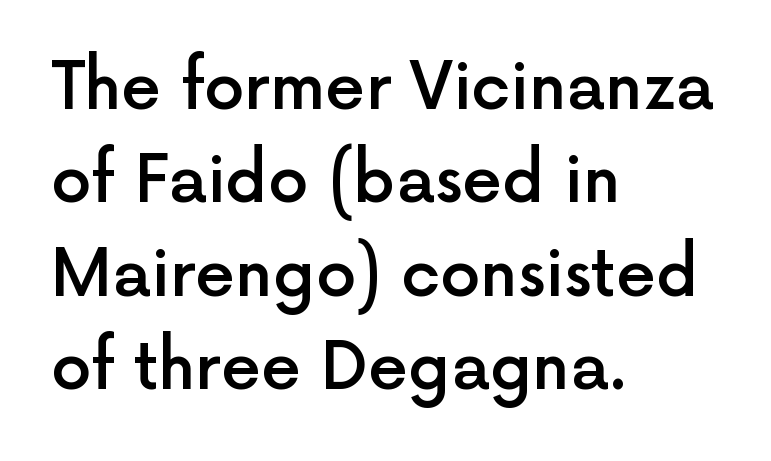
Q: Is the text bold? A: Semi-bold.
Q: Is the text italic (slanted)? A: No, it is upright.
Q: Is the typeface a serif or a sans-serif typeface? A: Sans-serif.
Q: Is the text underlined? A: No.
Q: How is the paragraph aligned? A: Left-aligned.
Q: Is the spacing between letters normal or unusually wide? A: Normal.
Q: Is the spacing between lines tight, normal or loose? A: Normal.
Q: Width (condensed, normal, or wide)? A: Normal.
Q: x-height? A: Medium.
Q: Monospaced? A: No.
